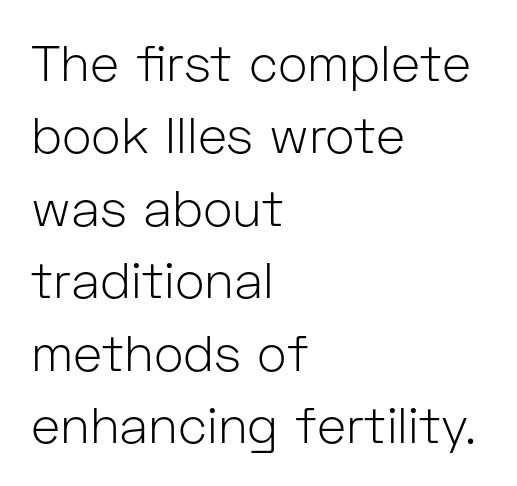
{"serif": "no", "italic": "no", "bold": "no", "weight": "light", "width": "normal", "stroke_contrast": "low", "x_height": "medium", "monospaced": "no", "underline": "no", "align": "left", "line_spacing": "normal", "line_spacing_ratio": 1.45, "letter_spacing": "normal", "letter_spacing_em": 0.0, "glyph_px": 50}
